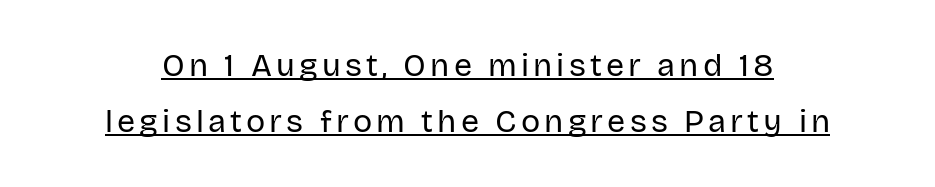
The string is rendered with underlining switched on. Looks like regular typesetting: each glyph gets only the width it needs. The characters display no serif detailing; their extremities are plain. The cut favours lightness, reaching ordinary text weight at its darkest. This is the regular roman posture of the typeface.
